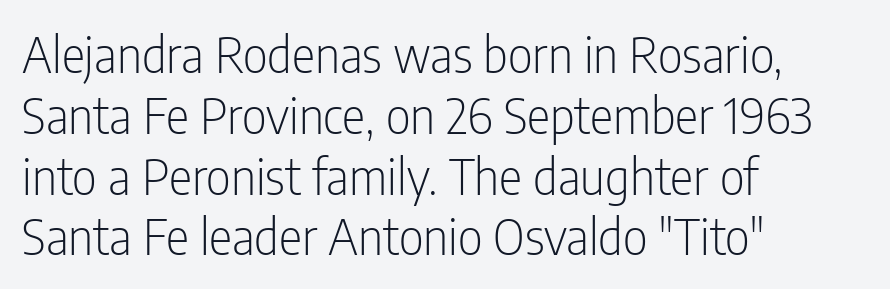
{"serif": "no", "italic": "no", "bold": "no", "weight": "light", "width": "condensed", "stroke_contrast": "low", "x_height": "medium", "monospaced": "no", "underline": "no", "align": "left", "line_spacing_ratio": 1.24, "letter_spacing": "normal", "letter_spacing_em": 0.0, "glyph_px": 49}
